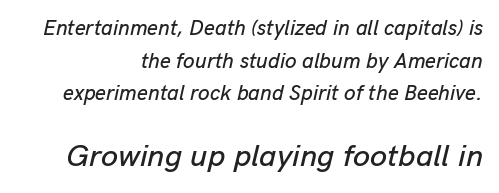
This sample keeps an unexceptional amount of space between lines. Only glyphs here, with clear space below each row. Slanted lettering throughout. You could not count columns in this text — the font is proportionally spaced. The emphasis by scale lands on block number two, below.
